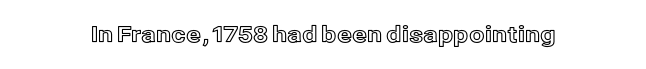
Tall strokes in this sample are plumb rather than angled. Short note: letters normally spaced. Lines of text with bare space underneath.
